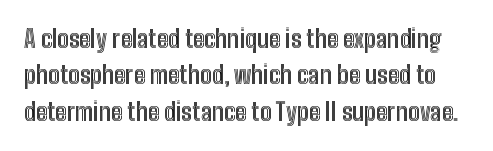
The image shows 24 px text type, upright; set normal line spacing (1.52x), normal letter spacing, not underlined.
